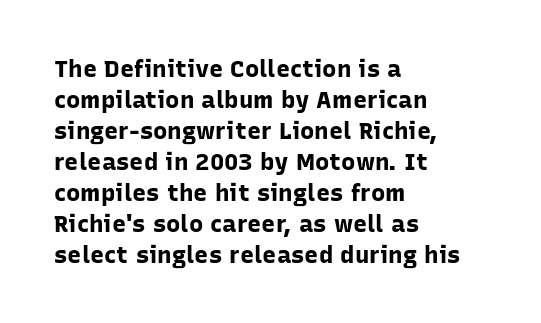
{"italic": "no", "bold": "yes", "underline": "no", "align": "left", "line_spacing": "normal", "line_spacing_ratio": 1.29, "letter_spacing": "normal", "letter_spacing_em": 0.0, "glyph_px": 24}
